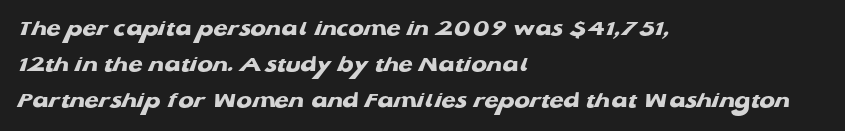
{"bold": "yes", "underline": "no", "align": "left", "line_spacing": "normal", "line_spacing_ratio": 1.57, "letter_spacing": "normal", "letter_spacing_em": 0.0, "glyph_px": 23}
